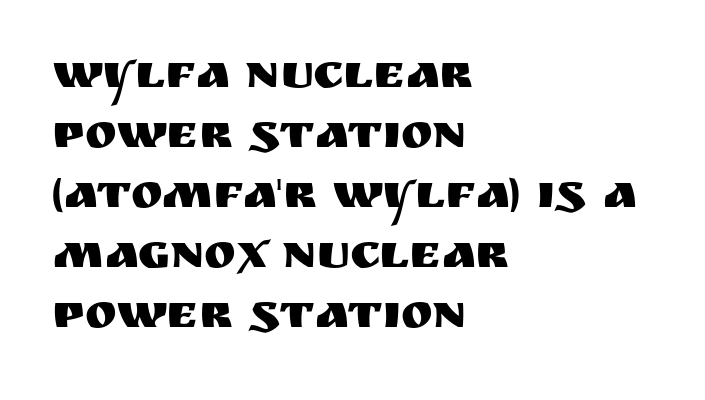
Italic: no, the glyphs are upright roman. Quick note: underline off. The face used here is proportionally spaced, like ordinary book or web type. The rag falls on the right side of this text block. The face used here is a sans, in the tradition of grotesques and geometrics. You could call the tracking neutral — neither tight nor loose.
